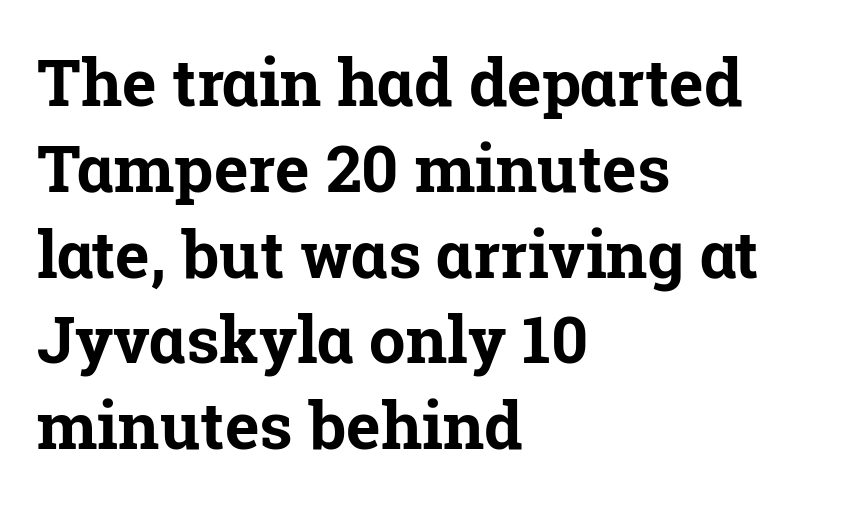
Q: Is the text bold? A: Yes.
Q: Is the text italic (slanted)? A: No, it is upright.
Q: Is the typeface a serif or a sans-serif typeface? A: Serif.
Q: Is the text underlined? A: No.
Q: How is the paragraph aligned? A: Left-aligned.
Q: Is the spacing between letters normal or unusually wide? A: Normal.
Q: Is the spacing between lines tight, normal or loose? A: Normal.
Q: Width (condensed, normal, or wide)? A: Normal.
Q: Stroke contrast? A: Low.
Q: x-height? A: Medium.
Q: Monospaced? A: No.
